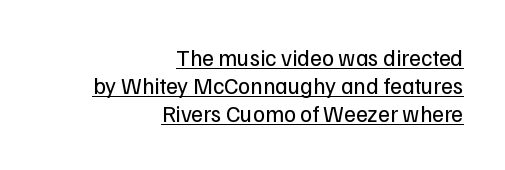
The image shows 23 px text type, upright; set right-aligned, line spacing 1.21x, normal letter spacing, underlined.
